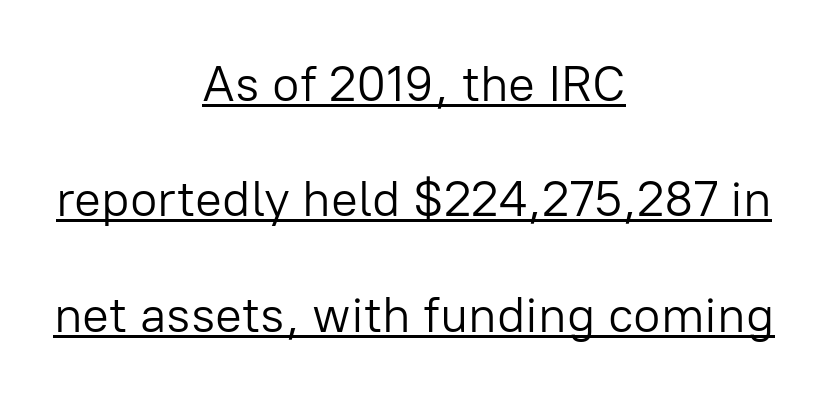
Is there much room between lines? Yes — plenty of vertical air separates them. I'd call this a sans setting — the letters go barefoot. In terms of letterspacing, this is plain default setting. Line starts and ends both wander, symmetrically. Does a line run under the words? Yes, clearly.
